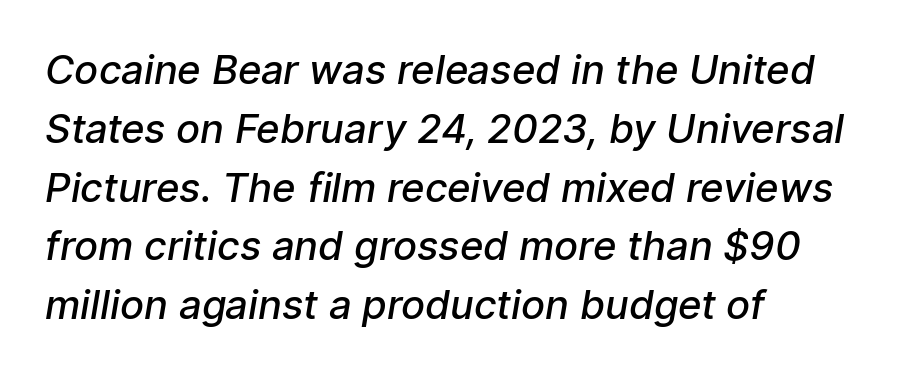
A bare baseline throughout the passage. Each letter keeps its own natural width here, so spacing adapts to shape. Is this a sans? Yes — the strokes have no serifs. Caption: semibold face, moderately heavy strokes. Standard letterfit; no display-style spreading of the glyphs. Successive baselines arrive at the customary interval.
